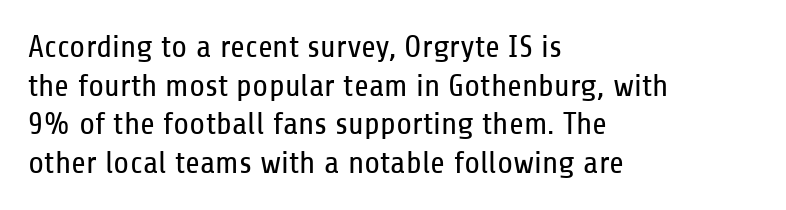
A bare baseline throughout the passage. A student would call this left alignment; a typographer would say flush left, rag right. Spacing verdict: proportional, widths tailored to each character. Think standard paragraph weight, or any step lighter than that. Serif or sans? Sans — the stroke terminals are bare. In terms of letterspacing, this is plain default setting.
